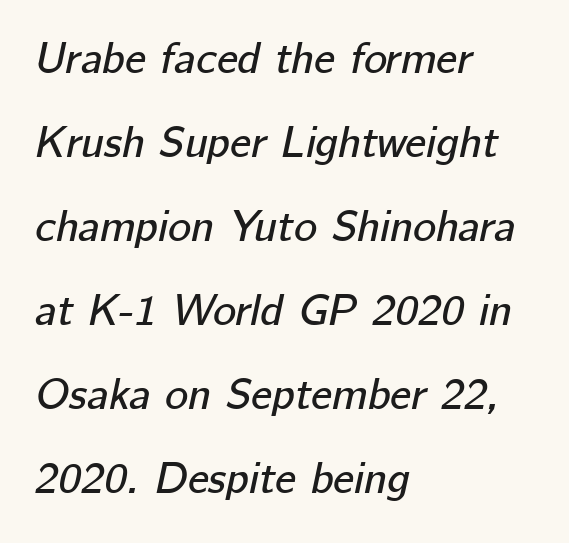
The image shows 44 px text type, italic (leaning right); set left-aligned, loose line spacing (1.91x), normal letter spacing, not underlined; low stroke contrast and a medium x-height.
